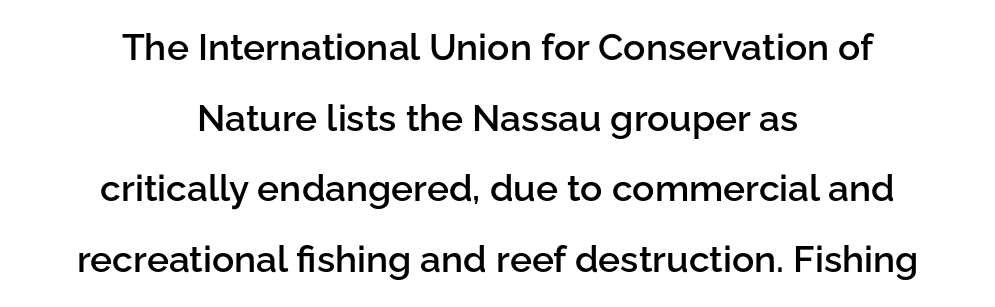
Each letter keeps its own natural width here, so spacing adapts to shape. Only glyphs here, with clear space below each row. Heft: intermediate — a semibold. The designer went with a sans here, leaving each stem footless. The setting favours the middle, as headings and verse often do. The lettering stays uniformly vertical, giving the passage a roman look.
